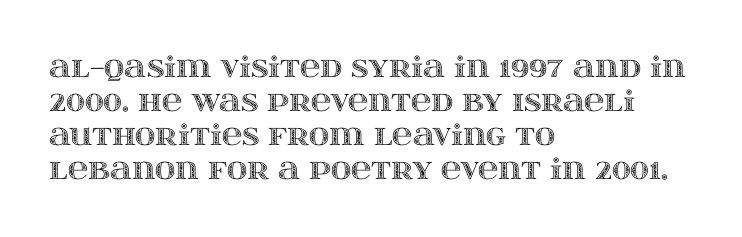
{"italic": "no", "width": "wide", "x_height": "large", "monospaced": "no", "underline": "no", "align": "left", "line_spacing_ratio": 1.22, "letter_spacing": "normal", "letter_spacing_em": 0.0, "glyph_px": 28}
